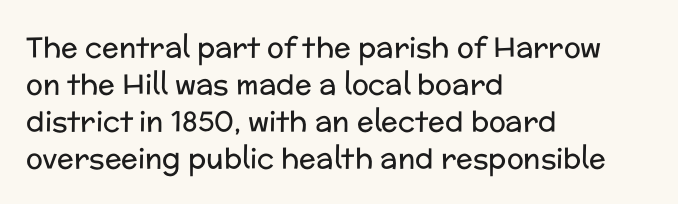
{"serif": "no", "italic": "no", "bold": "no", "weight": "regular", "width": "normal", "stroke_contrast": "low", "x_height": "medium", "monospaced": "no", "underline": "no", "align": "left", "line_spacing": "normal", "line_spacing_ratio": 1.32, "letter_spacing": "normal", "letter_spacing_em": 0.0, "glyph_px": 28}
